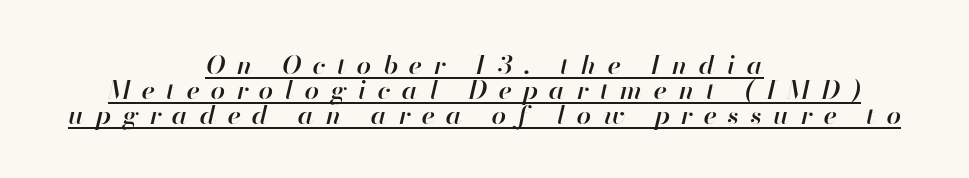
Has an underline been added? It has. Observe the lean: these are italic letterforms. Each glyph is drawn with semibold strokes, heavier than normal yet not fully bold. The horizontal fit of the characters is loose and conspicuously gappy.
